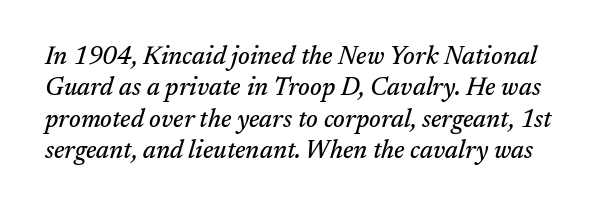
Q: Is the text italic (slanted)? A: Yes, it leans right by about 17 degrees.
Q: Is the text underlined? A: No.
Q: Is the spacing between letters normal or unusually wide? A: Normal.
Q: Is the spacing between lines tight, normal or loose? A: Normal.
